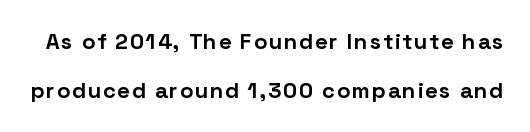
Q: Is the text bold? A: Yes.
Q: Is the text italic (slanted)? A: No, it is upright.
Q: Is the text underlined? A: No.
Q: Is the spacing between lines tight, normal or loose? A: Loose.
